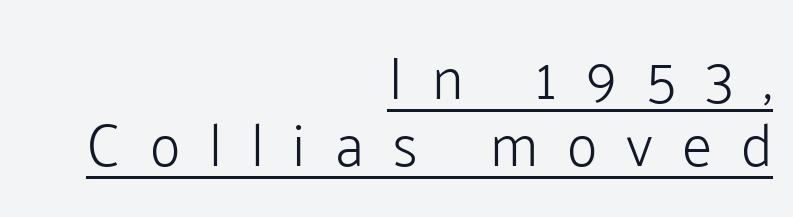
These lines were composed using upright roman letters. The face used here is proportionally spaced, like ordinary book or web type. The passage shown stacks its lines with hardly any gap. Is this a sans? Yes — the strokes have no serifs. Here the glyphs are tracked loosely, breaking word shapes into spaced letters.
